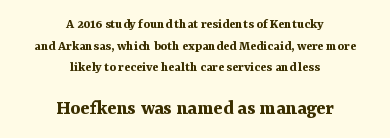
{"italic": "no", "bold": "yes", "underline": "no", "align": "center", "line_spacing": "normal", "line_spacing_ratio": 1.54, "letter_spacing": "normal", "letter_spacing_em": 0.0, "larger_block": "second", "size_ratio": 1.5, "glyph_px": 21}
